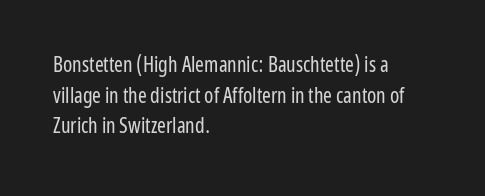
Q: Is the text bold? A: No.
Q: Is the text italic (slanted)? A: No, it is upright.
Q: Is the text underlined? A: No.
Q: How is the paragraph aligned? A: Left-aligned.
Q: Is the spacing between letters normal or unusually wide? A: Normal.
Q: Is the spacing between lines tight, normal or loose? A: Normal.
